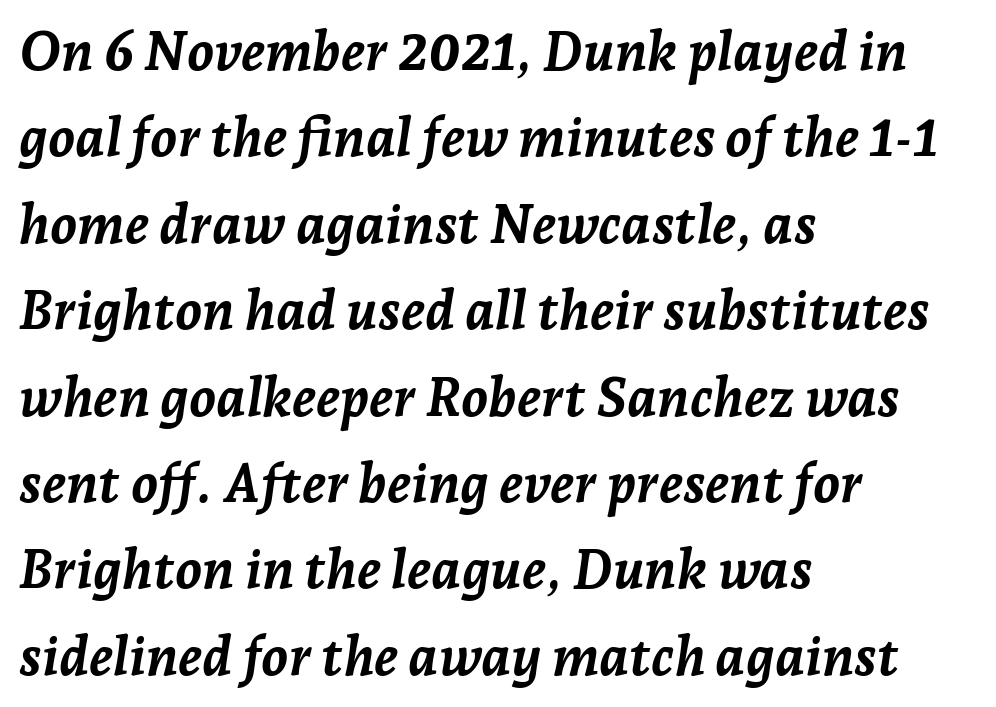
Inter-character spacing is left at the font's built-in metrics. Honestly, the row spacing looks completely unremarkable. The face used here has the dense, thick strokes of a bold. Slant detected: the letters are inclined. In CSS terms this would be text-align: left.
